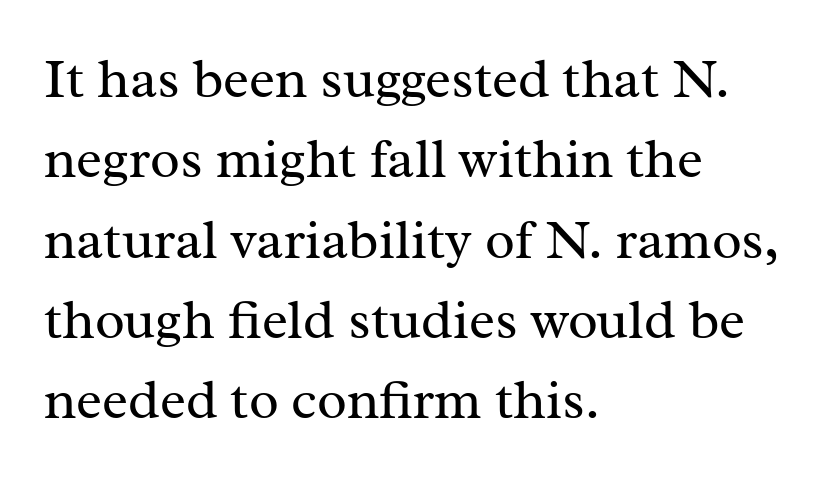
Notice how the stems are strictly vertical — no italics here. Bare-footed words on every line. Is this a sans? No — the strokes have serifs. How would I describe the line gaps? Plain and ordinary.
